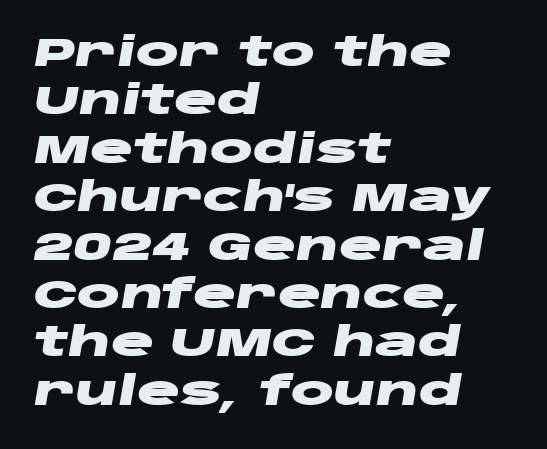
Q: Is the text bold? A: Yes.
Q: Is the text italic (slanted)? A: Yes, it leans right by about 10 degrees.
Q: Is the text underlined? A: No.
Q: How is the paragraph aligned? A: Left-aligned.
Q: Is the spacing between letters normal or unusually wide? A: Normal.
Q: Width (condensed, normal, or wide)? A: Wide.
Q: Stroke contrast? A: Low.
Q: x-height? A: Large.
Q: Monospaced? A: No.
